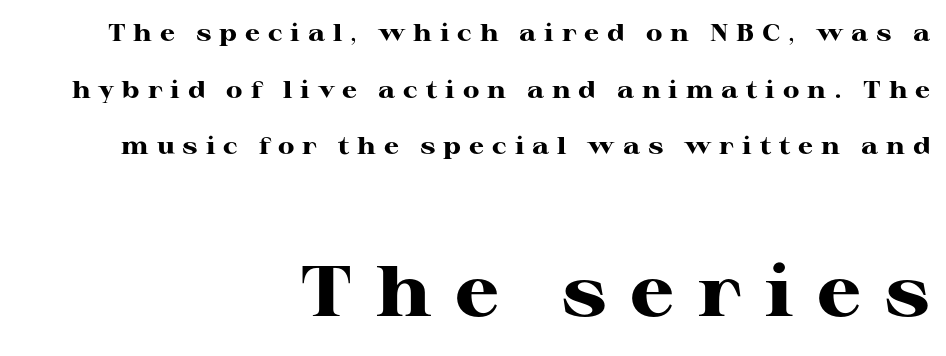
Q: Is the text bold? A: Yes.
Q: Is the text italic (slanted)? A: No, it is upright.
Q: Is the typeface a serif or a sans-serif typeface? A: Serif.
Q: Is the text underlined? A: No.
Q: How is the paragraph aligned? A: Right-aligned.
Q: Is the spacing between letters normal or unusually wide? A: Unusually wide.
Q: Is the spacing between lines tight, normal or loose? A: Loose.
Q: Which block of text is set in a larger size, the first (top) or the second (bottom)? A: The second (bottom) one.
Q: Width (condensed, normal, or wide)? A: Wide.
Q: Stroke contrast? A: High.
Q: x-height? A: Medium.
Q: Monospaced? A: No.
